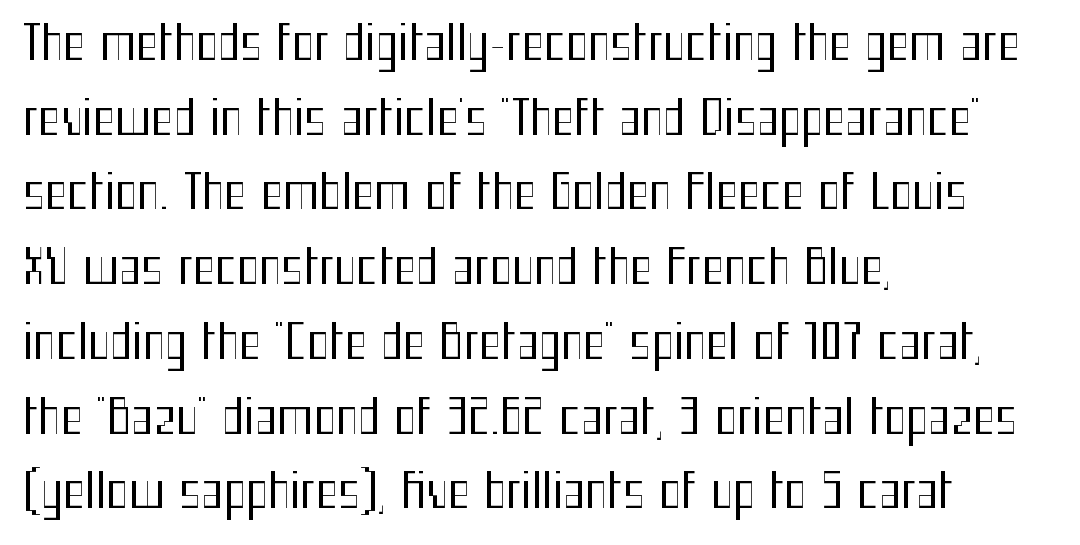
{"serif": "no", "italic": "no", "bold": "no", "weight": "regular", "width": "condensed", "stroke_contrast": "medium", "x_height": "medium", "monospaced": "no", "underline": "no", "align": "left", "line_spacing": "normal", "line_spacing_ratio": 1.59, "letter_spacing": "normal", "letter_spacing_em": 0.0, "glyph_px": 47}
